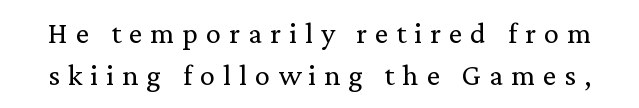
The image shows 30 px regular-weight serif type, upright; set normal line spacing (1.39x), unusually wide letter spacing (+0.27 em), not underlined; low stroke contrast and a medium x-height.
